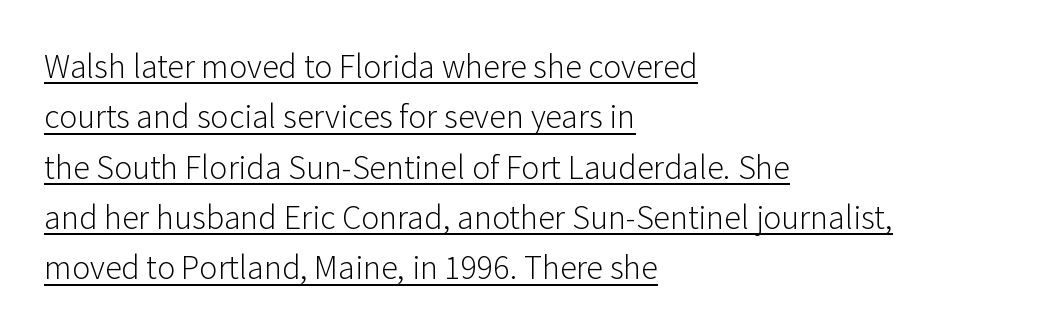
Students, observe the line beneath the letters — that is underlining. These lines keep a tight, regular rhythm from letter to letter. The passage shown stacks its lines at a standard gap. Every character sits straight up, as roman type does.
